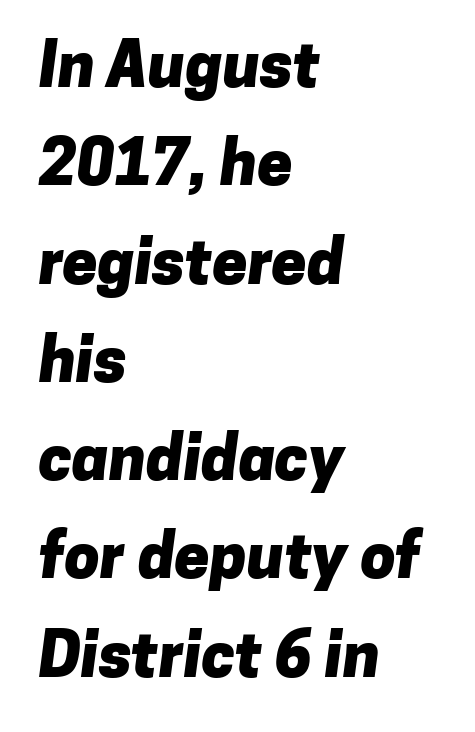
Q: Is the text bold? A: Yes.
Q: Is the typeface a serif or a sans-serif typeface? A: Sans-serif.
Q: Is the text underlined? A: No.
Q: How is the paragraph aligned? A: Left-aligned.
Q: Is the spacing between letters normal or unusually wide? A: Normal.
Q: Is the spacing between lines tight, normal or loose? A: Normal.
Q: Width (condensed, normal, or wide)? A: Normal.
Q: Stroke contrast? A: Low.
Q: x-height? A: Medium.
Q: Monospaced? A: No.
